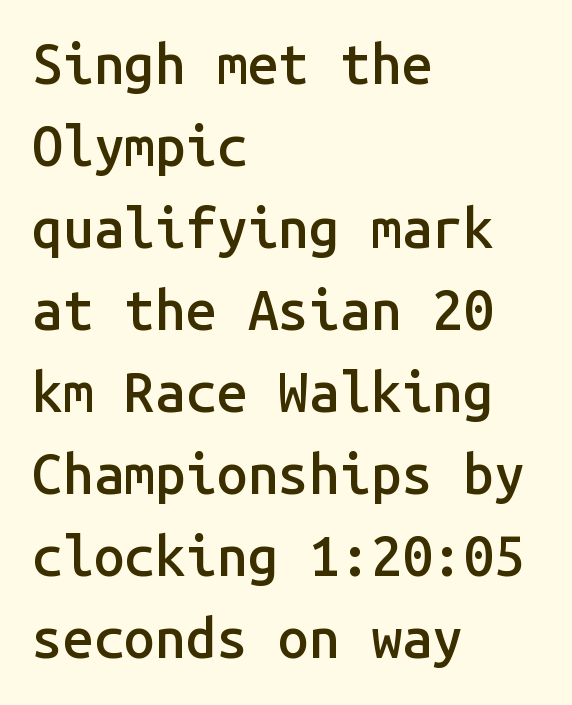
{"serif": "no", "italic": "no", "bold": "semi", "weight": "semibold", "width": "normal", "stroke_contrast": "low", "x_height": "medium", "monospaced": "yes", "underline": "no", "align": "left", "line_spacing": "normal", "line_spacing_ratio": 1.49, "letter_spacing": "normal", "letter_spacing_em": 0.0, "glyph_px": 55}
